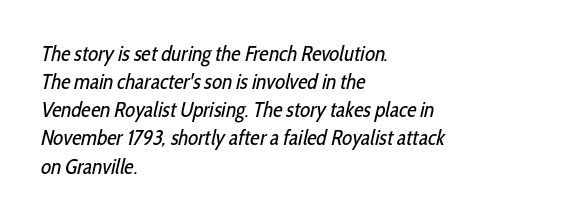
Q: Is the text bold? A: No.
Q: Is the text underlined? A: No.
Q: How is the paragraph aligned? A: Left-aligned.
Q: Is the spacing between letters normal or unusually wide? A: Normal.
Q: Is the spacing between lines tight, normal or loose? A: Normal.
